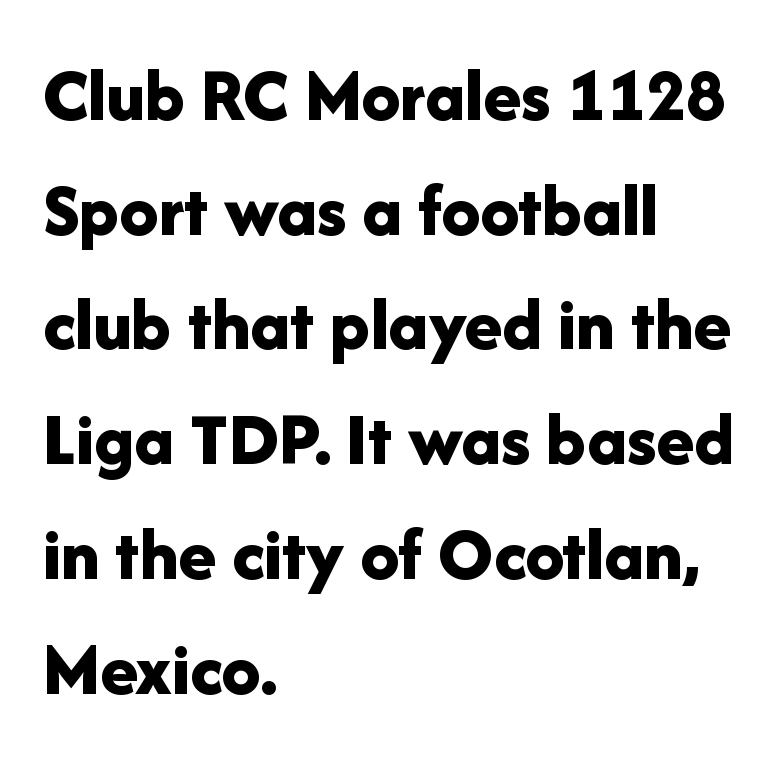
You can tell from the bare stems that sans-serif type was used. Only glyphs here, with clear space below each row. The face used here is proportionally spaced, like ordinary book or web type. The vertical gap from one line to the next is medium. No italicization has been applied; the sample stays upright.
